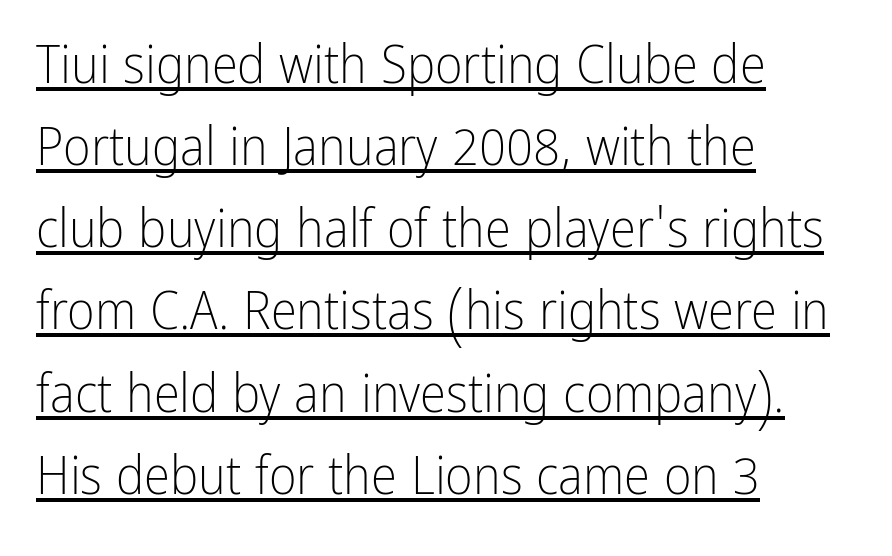
Q: Is the text bold? A: No.
Q: Is the text italic (slanted)? A: No, it is upright.
Q: Is the typeface a serif or a sans-serif typeface? A: Sans-serif.
Q: Is the text underlined? A: Yes.
Q: How is the paragraph aligned? A: Left-aligned.
Q: Is the spacing between letters normal or unusually wide? A: Normal.
Q: Is the spacing between lines tight, normal or loose? A: Normal.
Q: Width (condensed, normal, or wide)? A: Condensed.
Q: Stroke contrast? A: Low.
Q: x-height? A: Medium.
Q: Monospaced? A: No.
